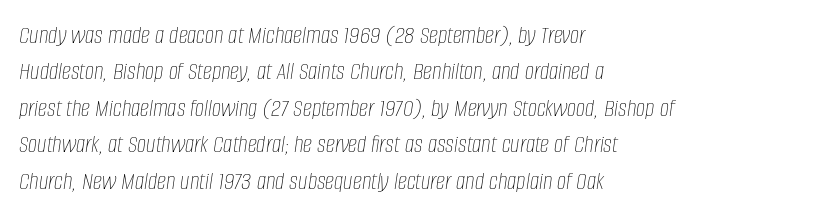
Q: Is the text bold? A: No.
Q: Is the text italic (slanted)? A: Yes, it leans right by about 8 degrees.
Q: Is the text underlined? A: No.
Q: How is the paragraph aligned? A: Left-aligned.
Q: Is the spacing between letters normal or unusually wide? A: Normal.
Q: Is the spacing between lines tight, normal or loose? A: Normal.
